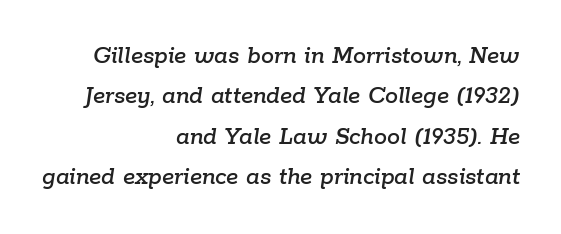
{"italic": "yes", "lean": "right", "slant_degrees": 9, "underline": "no", "align": "right", "line_spacing": "normal", "line_spacing_ratio": 1.55, "letter_spacing": "normal", "letter_spacing_em": 0.0, "glyph_px": 26}
